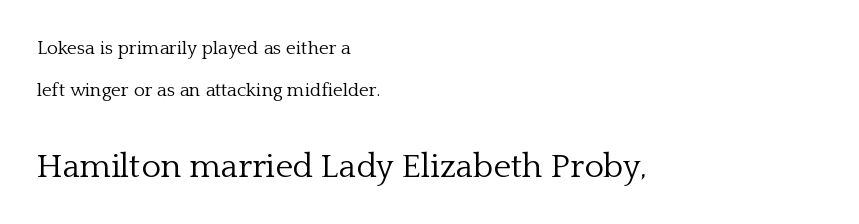
{"serif": "yes", "italic": "no", "bold": "no", "weight": "light", "width": "normal", "stroke_contrast": "low", "x_height": "medium", "monospaced": "no", "underline": "no", "align": "left", "line_spacing": "loose", "line_spacing_ratio": 2.19, "letter_spacing": "normal", "letter_spacing_em": 0.0, "larger_block": "second", "size_ratio": 1.79, "glyph_px": 34}
